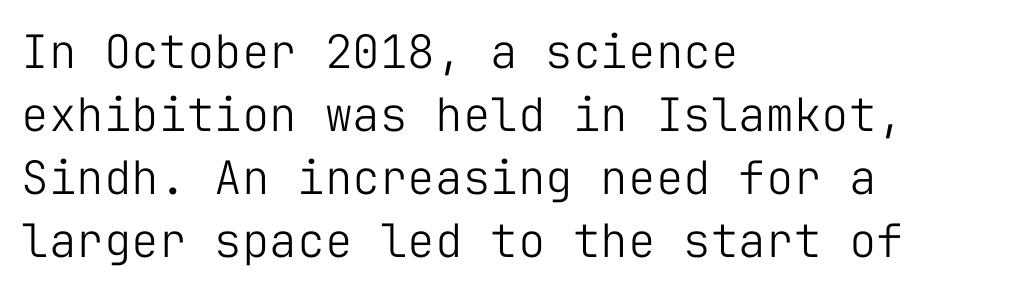
Normally led — the rows are evenly, conventionally spaced. You could count columns in this text — the font is strictly monospaced. Line starts are locked; line ends wander. The area under the type is left untouched.
